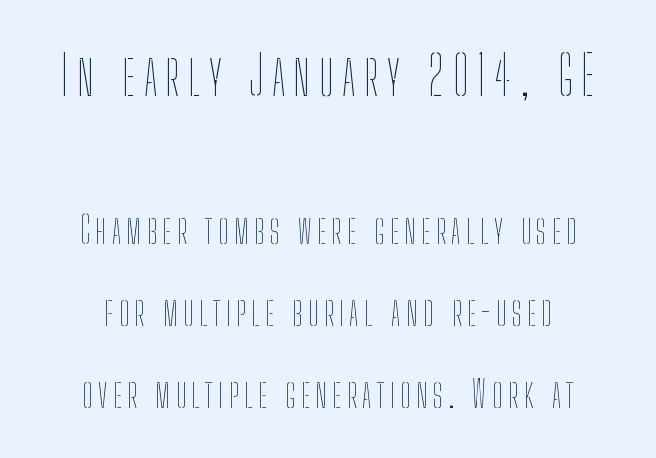
Q: Is the text bold? A: No.
Q: Is the text italic (slanted)? A: No, it is upright.
Q: Is the text underlined? A: No.
Q: Is the spacing between lines tight, normal or loose? A: Loose.
Q: Which block of text is set in a larger size, the first (top) or the second (bottom)? A: The first (top) one.
Q: Width (condensed, normal, or wide)? A: Condensed.
Q: Stroke contrast? A: Low.
Q: x-height? A: Medium.
Q: Monospaced? A: No.
